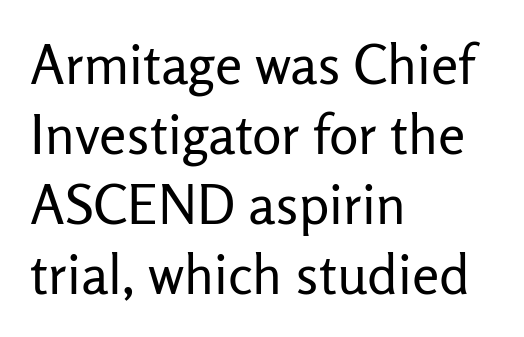
{"serif": "no", "italic": "no", "bold": "no", "weight": "regular", "width": "normal", "stroke_contrast": "low", "x_height": "medium", "monospaced": "no", "underline": "no", "align": "left", "line_spacing": "normal", "line_spacing_ratio": 1.27, "letter_spacing": "normal", "letter_spacing_em": 0.0, "glyph_px": 55}
